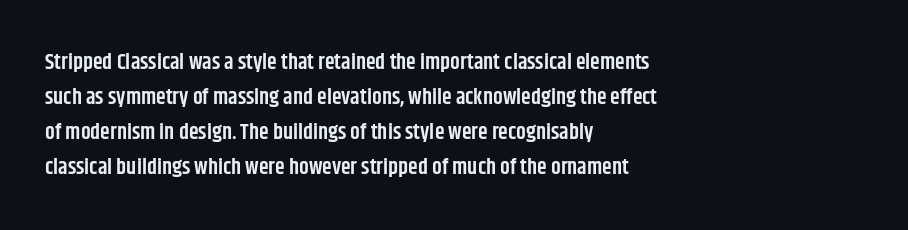
The image shows 22 px text type, upright; set left-aligned, normal line spacing (1.59x), normal letter spacing, not underlined.
